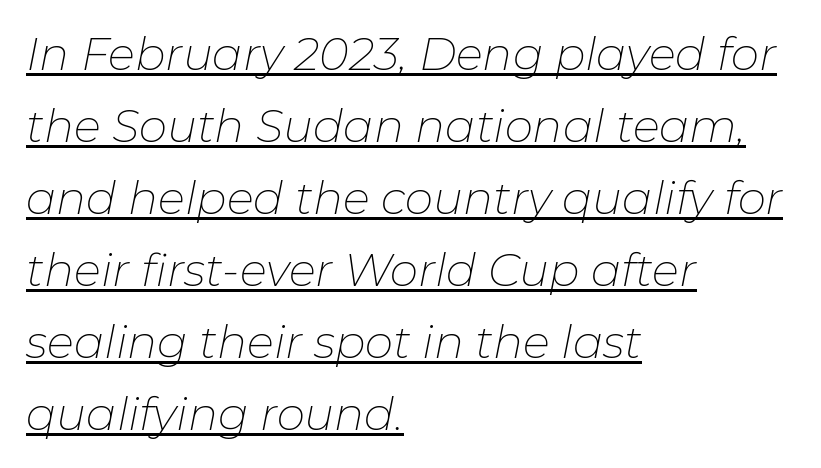
Stroke mass is kept to a normal reading level or below. No extra tracking has been applied to these lines. The ragged edge is on the right, which tells us the setting is flush left. Each new line begins a customary step beneath the previous one. Does a line run under the words? Yes, clearly. Rendered with sloped, italic letterforms.
